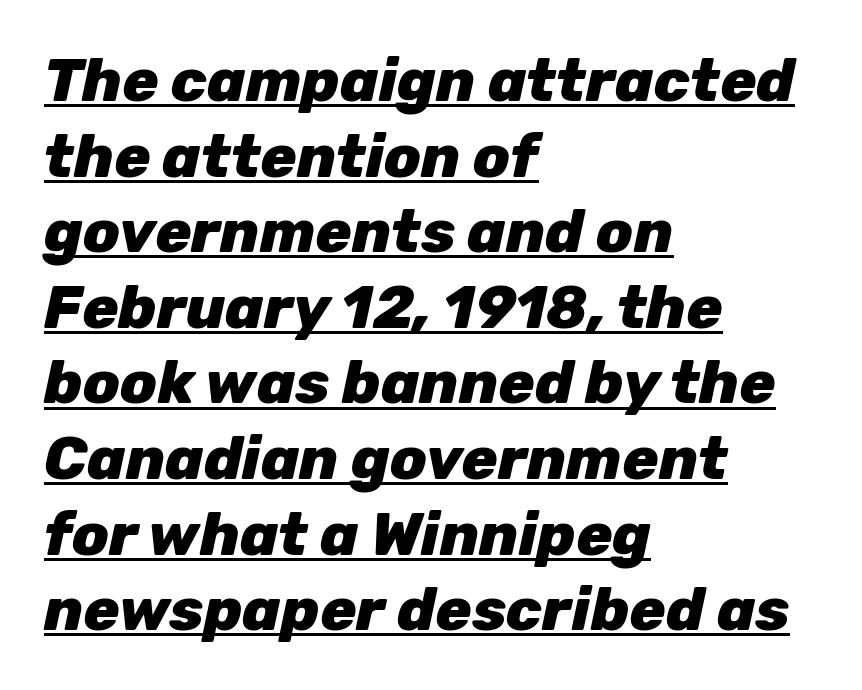
Evenly set lines give the paragraph a standard silhouette. Honestly, the letter spacing is just normal — you wouldn't notice it. Yep, that's italic — everything's leaning. A dark, heavy texture on the line: the type is bold. Looks like regular typesetting: each glyph gets only the width it needs.
